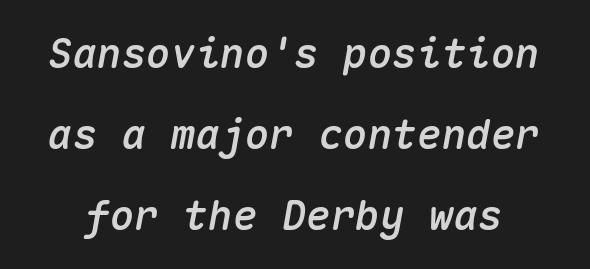
{"italic": "yes", "lean": "right", "slant_degrees": 10, "width": "normal", "stroke_contrast": "medium", "x_height": "medium", "monospaced": "yes", "underline": "no", "line_spacing": "loose", "line_spacing_ratio": 1.97, "letter_spacing": "normal", "letter_spacing_em": 0.0, "glyph_px": 41}
